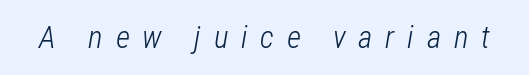
The image shows 31 px light, condensed type, italic (leaning right); set unusually wide letter spacing (+0.41 em), not underlined; low stroke contrast and a medium x-height.
